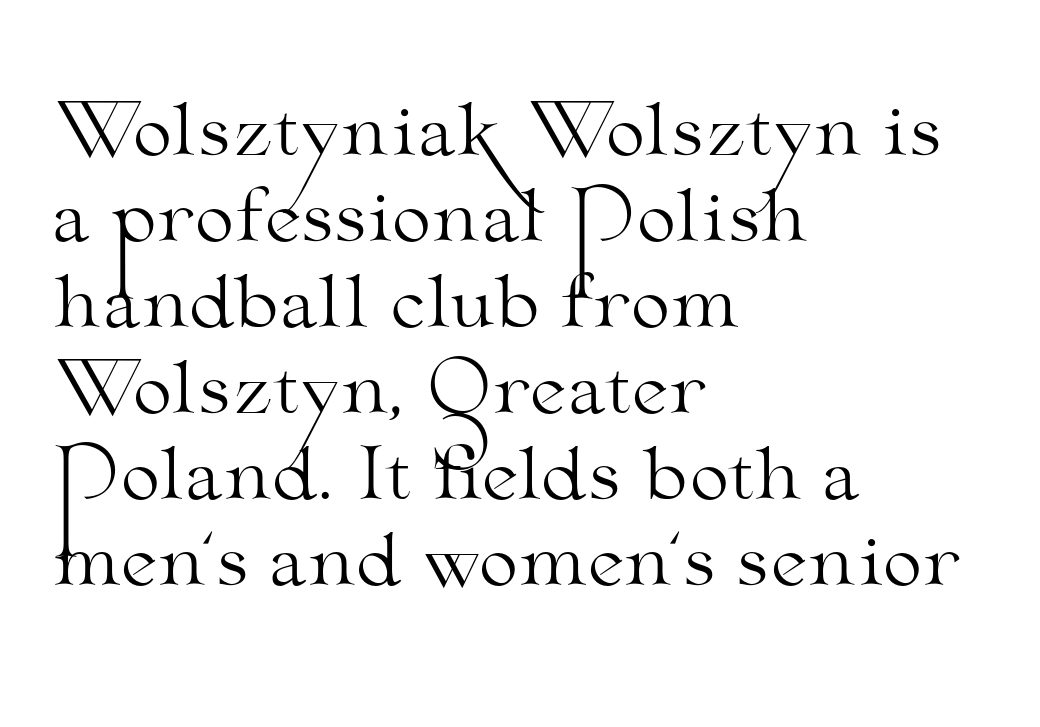
Q: Is the text bold? A: No.
Q: Is the text italic (slanted)? A: No, it is upright.
Q: Is the typeface a serif or a sans-serif typeface? A: Serif.
Q: Is the text underlined? A: No.
Q: How is the paragraph aligned? A: Left-aligned.
Q: Is the spacing between letters normal or unusually wide? A: Normal.
Q: Width (condensed, normal, or wide)? A: Wide.
Q: Stroke contrast? A: Medium.
Q: x-height? A: Small.
Q: Monospaced? A: No.
